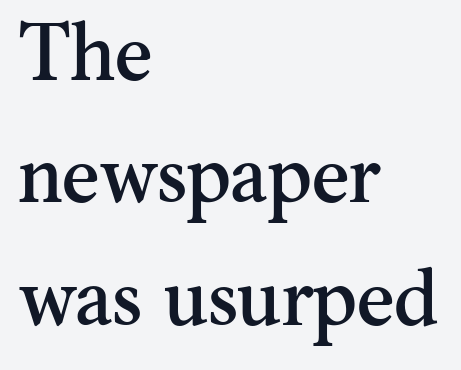
Serifs: yes, visible at the terminals of the letterforms. The strip under each line holds only bare page. Italic: no, the glyphs are upright roman. Short and long lines alike share a common starting point at left.
